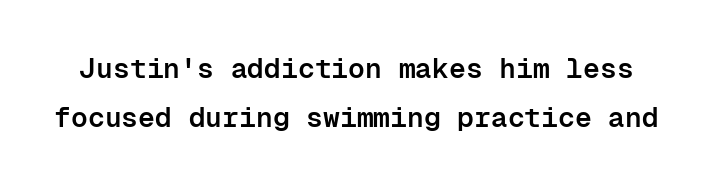
{"serif": "no", "italic": "no", "bold": "semi", "weight": "semibold", "width": "normal", "stroke_contrast": "low", "x_height": "medium", "monospaced": "yes", "underline": "no", "line_spacing_ratio": 1.76, "letter_spacing": "normal", "letter_spacing_em": 0.0, "glyph_px": 28}
